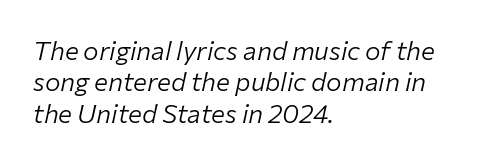
The image shows 26 px text type, italic (leaning right); set left-aligned, line spacing 1.21x, normal letter spacing, not underlined.
